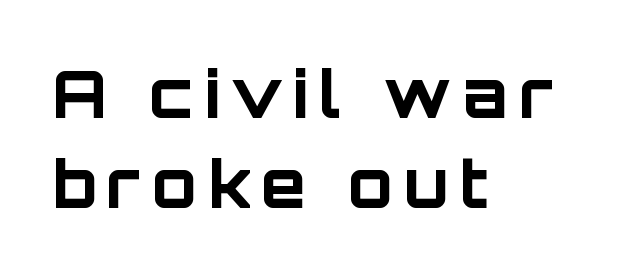
The image shows 65 px bold sans-serif type, upright; set left-aligned, normal line spacing (1.39x), not underlined; low stroke contrast and a large x-height.
